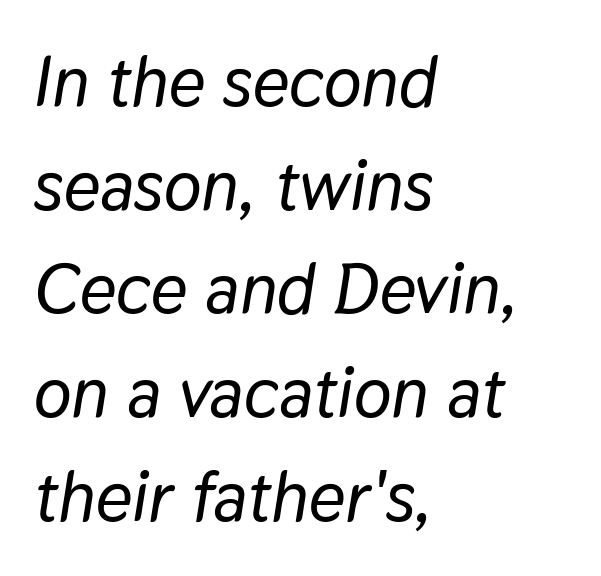
The image shows 71 px text type, italic (leaning right); set left-aligned, normal line spacing (1.46x), normal letter spacing, not underlined; low stroke contrast and a medium x-height.
